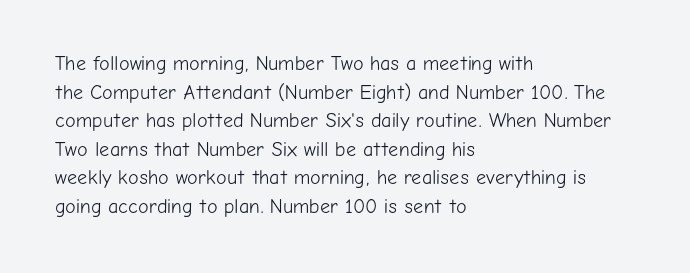
The image shows 20 px text type, upright; set left-aligned, normal line spacing (1.43x), normal letter spacing, not underlined.
